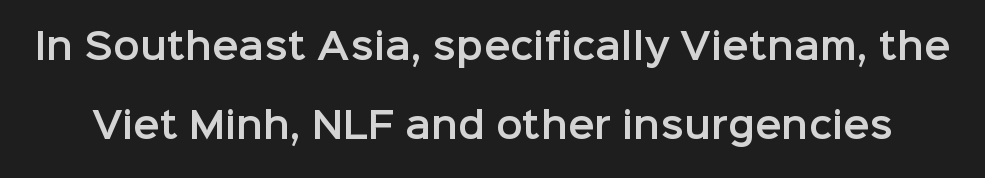
The image shows 35 px sans-serif type, upright; set loose line spacing (2.27x), normal letter spacing, not underlined; low stroke contrast and a medium x-height.
